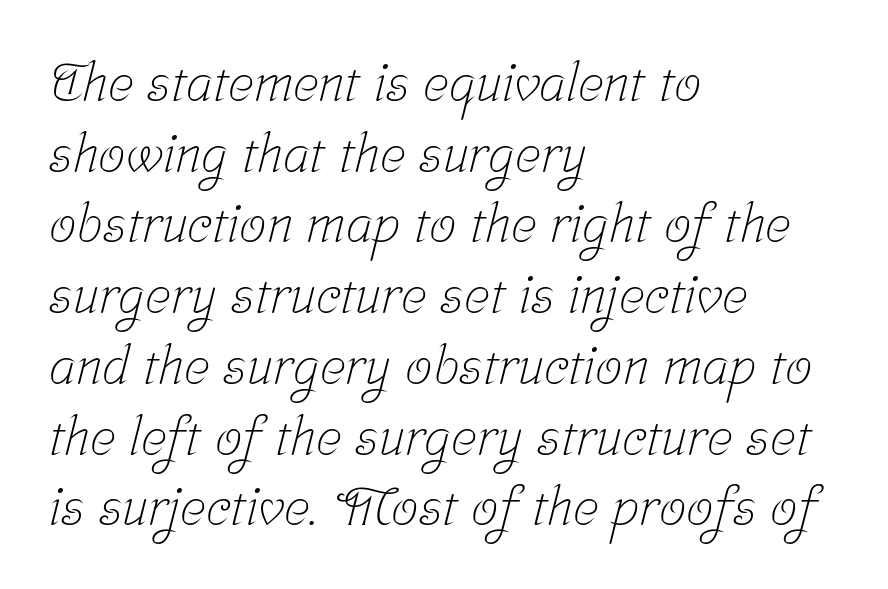
{"serif": "yes", "bold": "no", "weight": "light", "width": "condensed", "stroke_contrast": "low", "x_height": "medium", "monospaced": "no", "underline": "no", "align": "left", "line_spacing": "normal", "line_spacing_ratio": 1.31, "letter_spacing": "normal", "letter_spacing_em": 0.0, "glyph_px": 54}
